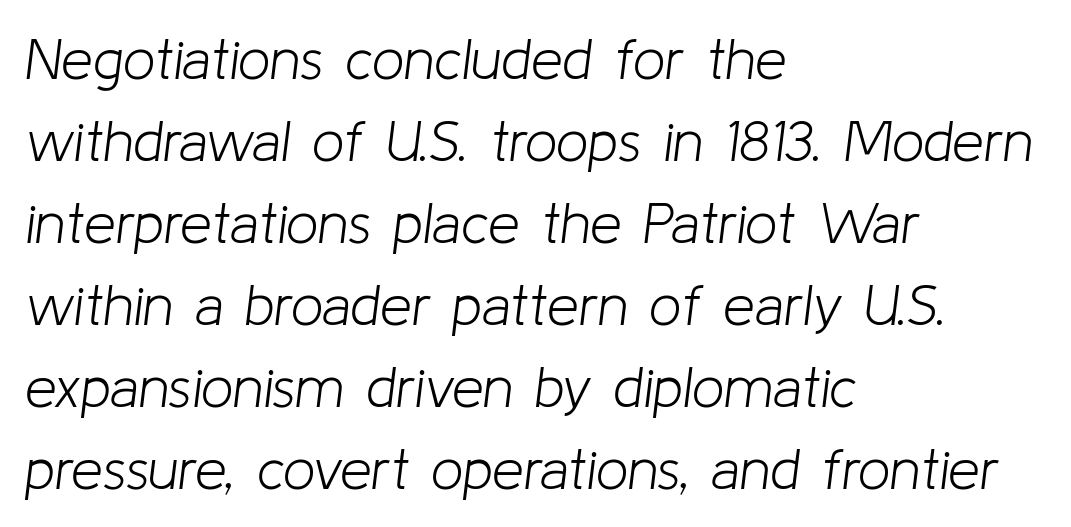
Anything drawn beneath the words? Only blank space. Compared with a centered layout, this one pins lines to the left instead. Character widths vary here, with narrow letters taking less room than wide ones. Vertical stems look standard width or narrower in stroke.
